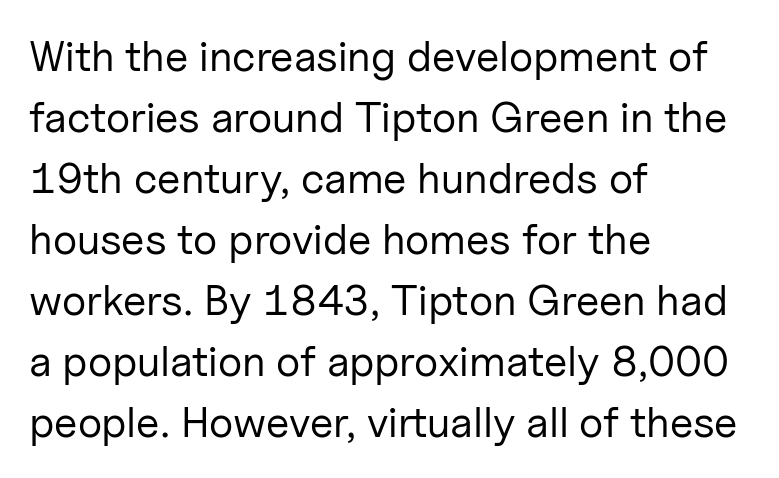
No extra tracking has been applied to these lines. All the whitespace from short lines collects on the right. Lines of text with bare space underneath. Letters have the restrained weight of plain body copy at most.
